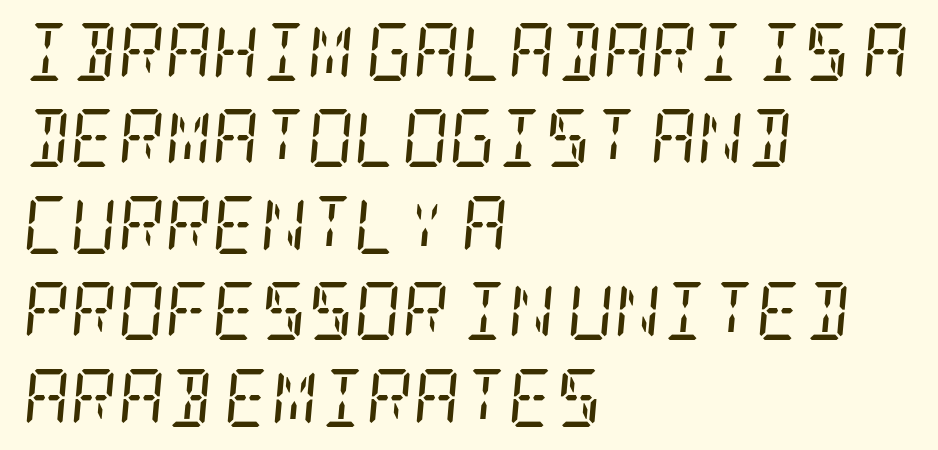
The vertical gap from one line to the next is medium. What kind of face is this? One with serifs. If you drew a line through each stem, it would be angled. The paragraph has a hard left edge and a soft right edge.
